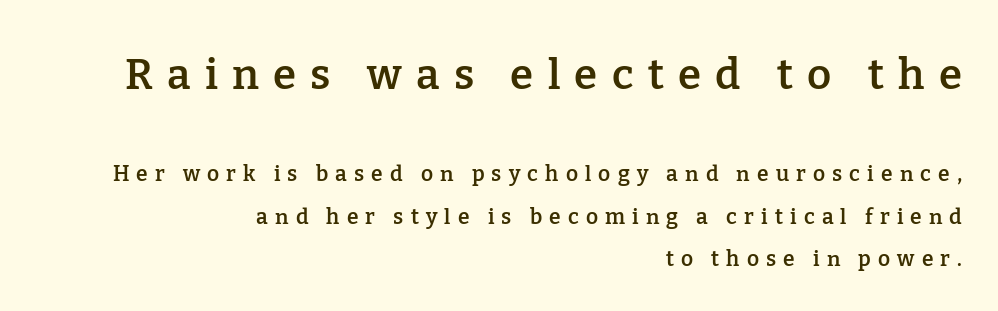
{"serif": "yes", "italic": "no", "bold": "semi", "weight": "semibold", "width": "normal", "stroke_contrast": "low", "x_height": "medium", "monospaced": "no", "underline": "no", "align": "right", "line_spacing": "loose", "line_spacing_ratio": 2.02, "letter_spacing": "wide", "letter_spacing_em": 0.34, "larger_block": "first", "size_ratio": 2.0, "glyph_px": 42}
